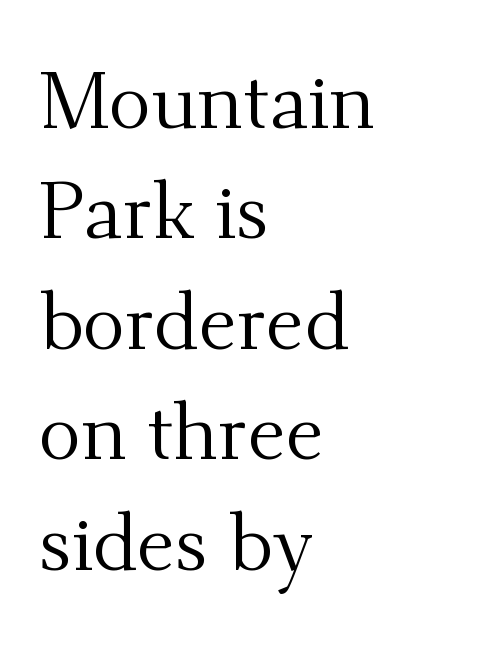
This sample has the flowing, uneven cadence of proportional lettering. Left-aligned paragraph, ragged on the right. The characters display serif detailing at their extremities. Vertical spacing — default.
